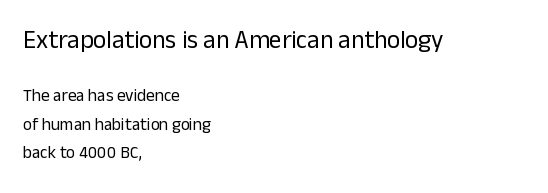
The image shows 25 px text type, upright; set left-aligned, normal line spacing (1.66x), normal letter spacing, not underlined; the first (top) block is 1.47x larger.
